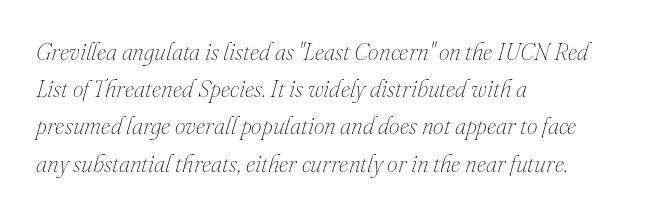
The image shows 24 px text type, italic (leaning right); set left-aligned, normal line spacing (1.55x), normal letter spacing, not underlined.
